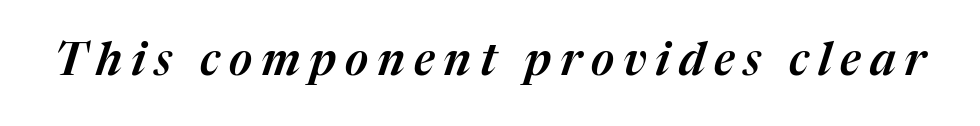
{"italic": "yes", "lean": "right", "slant_degrees": 17, "width": "normal", "stroke_contrast": "medium", "x_height": "medium", "monospaced": "no", "underline": "no", "letter_spacing": "wide", "letter_spacing_em": 0.2, "glyph_px": 45}
